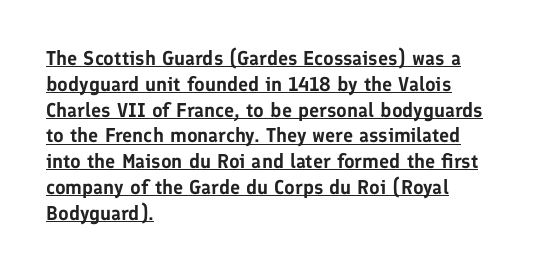
The image shows 20 px text type, upright; set left-aligned, normal line spacing (1.29x), normal letter spacing, underlined.
